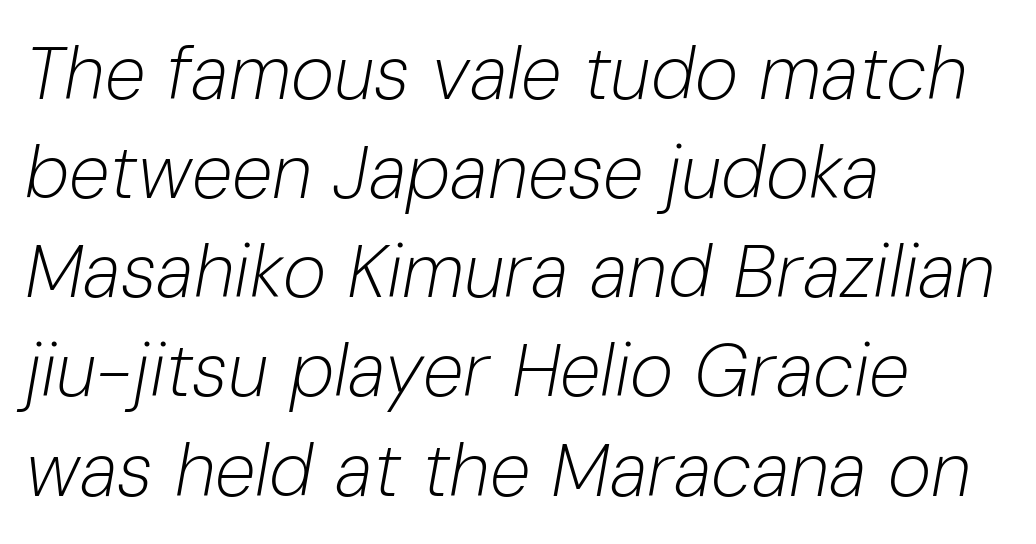
Stroke mass is kept to a normal reading level or below. This sample is left-justified, so line endings fall wherever the words run out. Looks like regular typesetting: each glyph gets only the width it needs. Here the glyphs are tracked normally, forming tight word shapes.
